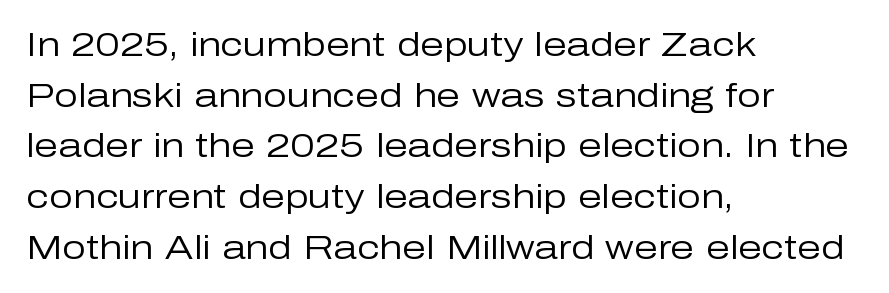
Q: Is the text bold? A: No.
Q: Is the text italic (slanted)? A: No, it is upright.
Q: Is the typeface a serif or a sans-serif typeface? A: Sans-serif.
Q: Is the text underlined? A: No.
Q: How is the paragraph aligned? A: Left-aligned.
Q: Is the spacing between letters normal or unusually wide? A: Normal.
Q: Is the spacing between lines tight, normal or loose? A: Normal.
Q: Width (condensed, normal, or wide)? A: Normal.
Q: Stroke contrast? A: Low.
Q: x-height? A: Medium.
Q: Monospaced? A: No.
